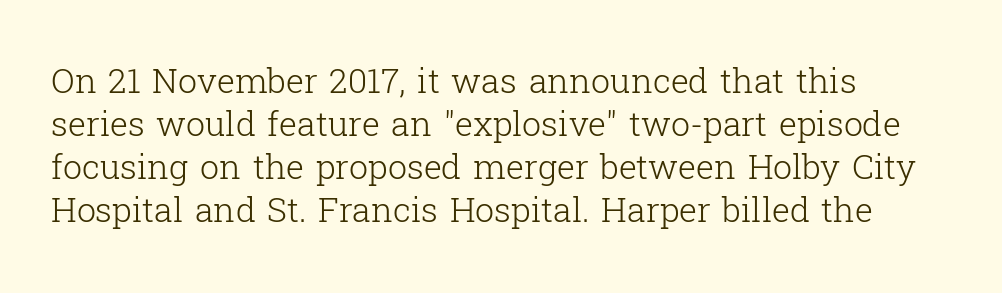
Q: Is the text bold? A: No.
Q: Is the text italic (slanted)? A: No, it is upright.
Q: Is the typeface a serif or a sans-serif typeface? A: Serif.
Q: Is the text underlined? A: No.
Q: How is the paragraph aligned? A: Left-aligned.
Q: Is the spacing between letters normal or unusually wide? A: Normal.
Q: Is the spacing between lines tight, normal or loose? A: Normal.
Q: Width (condensed, normal, or wide)? A: Normal.
Q: Stroke contrast? A: Low.
Q: x-height? A: Medium.
Q: Monospaced? A: No.
